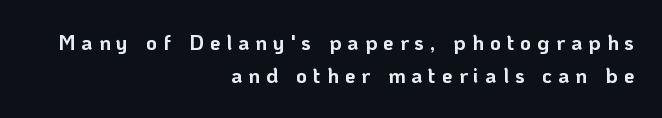
Q: Is the text bold? A: Yes.
Q: Is the text italic (slanted)? A: No, it is upright.
Q: Is the text underlined? A: No.
Q: How is the paragraph aligned? A: Right-aligned.
Q: Is the spacing between letters normal or unusually wide? A: Unusually wide.
Q: Is the spacing between lines tight, normal or loose? A: Normal.
